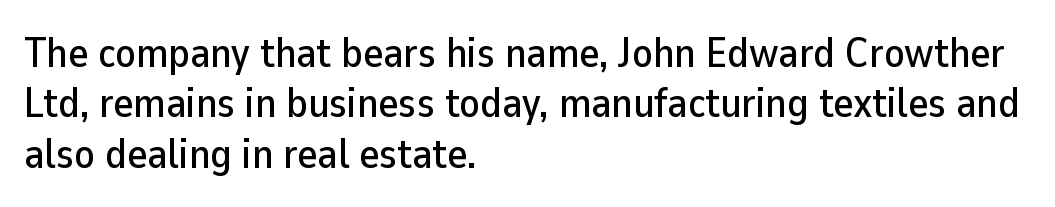
{"serif": "no", "italic": "no", "width": "normal", "stroke_contrast": "low", "x_height": "medium", "monospaced": "no", "underline": "no", "align": "left", "line_spacing_ratio": 1.2, "letter_spacing": "normal", "letter_spacing_em": 0.0, "glyph_px": 42}
